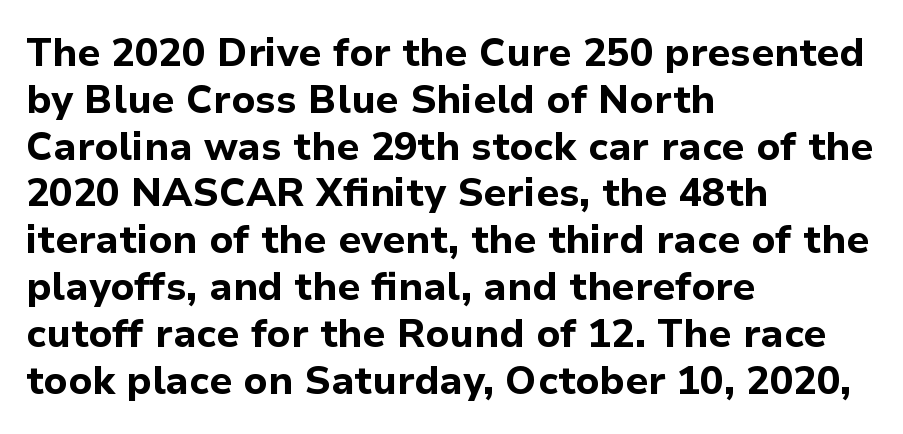
{"serif": "no", "italic": "no", "bold": "yes", "weight": "bold", "width": "normal", "stroke_contrast": "low", "x_height": "medium", "monospaced": "no", "underline": "no", "align": "left", "line_spacing_ratio": 1.2, "letter_spacing": "normal", "letter_spacing_em": 0.0, "glyph_px": 39}
